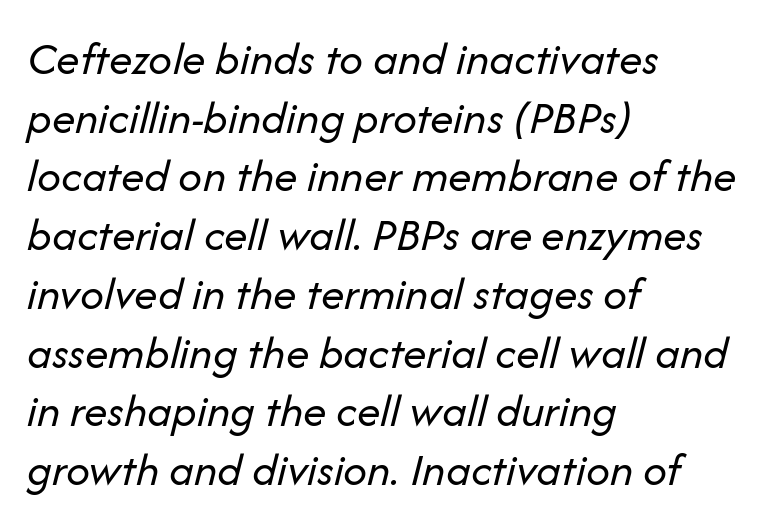
{"italic": "yes", "lean": "right", "slant_degrees": 14, "bold": "no", "weight": "regular", "width": "normal", "stroke_contrast": "low", "x_height": "medium", "monospaced": "no", "underline": "no", "align": "left", "line_spacing": "normal", "line_spacing_ratio": 1.25, "letter_spacing": "normal", "letter_spacing_em": 0.0, "glyph_px": 47}
